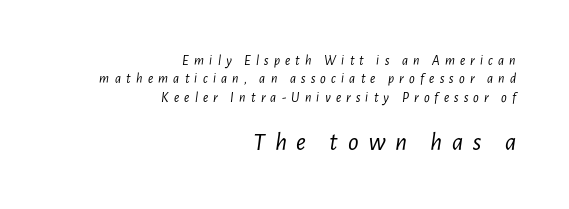
{"italic": "yes", "lean": "right", "slant_degrees": 7, "bold": "no", "underline": "no", "align": "right", "line_spacing": "normal", "line_spacing_ratio": 1.31, "letter_spacing": "wide", "letter_spacing_em": 0.37, "larger_block": "second", "size_ratio": 1.86, "glyph_px": 26}
